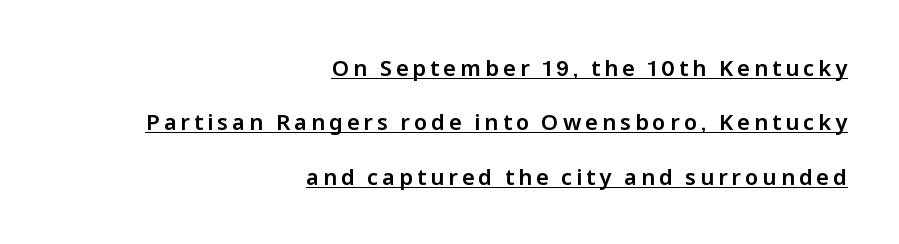
{"italic": "no", "underline": "yes", "align": "right", "line_spacing": "loose", "line_spacing_ratio": 2.47, "glyph_px": 22}
